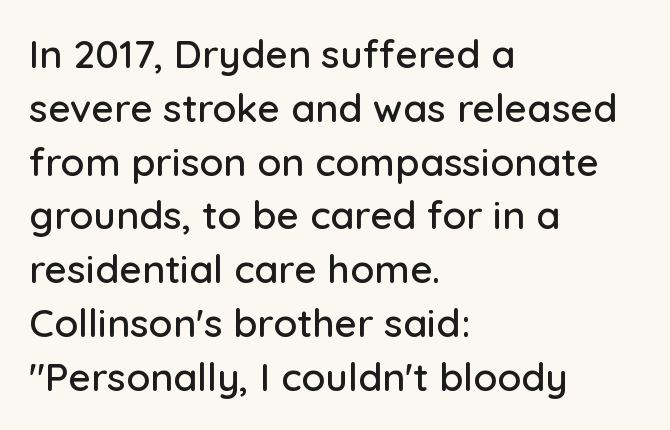
Q: Is the text italic (slanted)? A: No, it is upright.
Q: Is the typeface a serif or a sans-serif typeface? A: Sans-serif.
Q: Is the text underlined? A: No.
Q: How is the paragraph aligned? A: Left-aligned.
Q: Is the spacing between letters normal or unusually wide? A: Normal.
Q: Is the spacing between lines tight, normal or loose? A: Normal.
Q: Width (condensed, normal, or wide)? A: Normal.
Q: Stroke contrast? A: Low.
Q: x-height? A: Medium.
Q: Monospaced? A: No.
